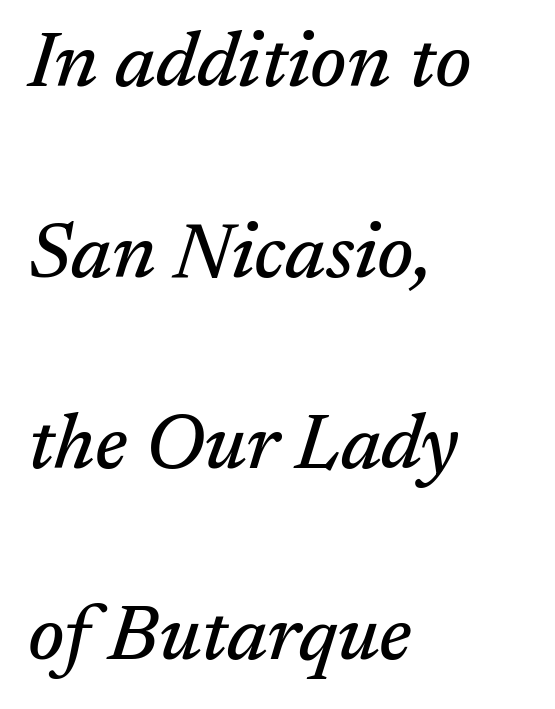
{"serif": "yes", "italic": "yes", "lean": "right", "slant_degrees": 17, "width": "normal", "stroke_contrast": "medium", "x_height": "medium", "monospaced": "no", "underline": "no", "align": "left", "line_spacing": "loose", "line_spacing_ratio": 2.45, "letter_spacing": "normal", "letter_spacing_em": 0.0, "glyph_px": 78}
